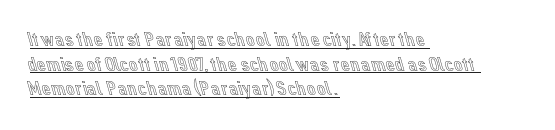
The image shows 20 px text type; set left-aligned, line spacing 1.23x, normal letter spacing, underlined.
